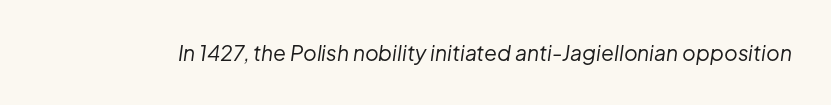
The passage shown has conventional tracking throughout. Every character sits at an angle, as italics do. A quiet, ordinary-to-light weight characterises the typeface. No word sits above an underline.
